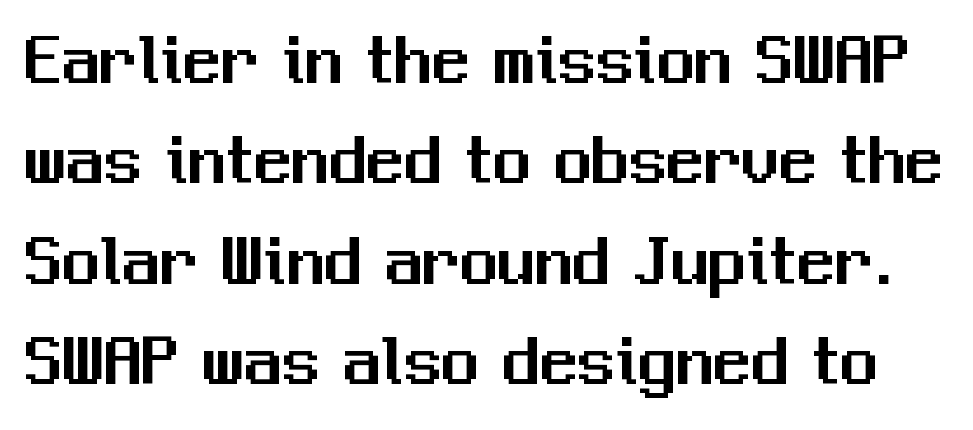
Q: Is the text italic (slanted)? A: No, it is upright.
Q: Is the typeface a serif or a sans-serif typeface? A: Sans-serif.
Q: Is the text underlined? A: No.
Q: Is the spacing between letters normal or unusually wide? A: Normal.
Q: Is the spacing between lines tight, normal or loose? A: Normal.
Q: Width (condensed, normal, or wide)? A: Normal.
Q: Stroke contrast? A: Medium.
Q: x-height? A: Medium.
Q: Monospaced? A: No.
